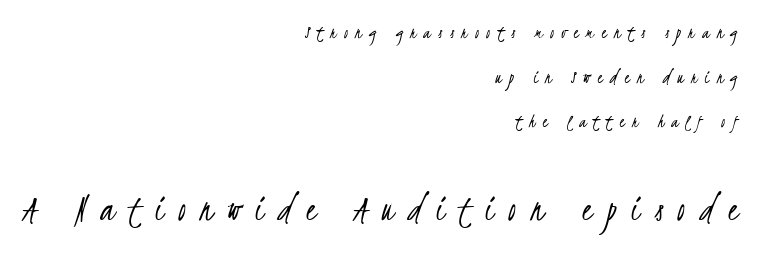
{"serif": "no", "bold": "no", "weight": "light", "width": "condensed", "stroke_contrast": "low", "x_height": "small", "monospaced": "no", "underline": "no", "align": "right", "line_spacing": "loose", "line_spacing_ratio": 2.23, "letter_spacing": "wide", "letter_spacing_em": 0.38, "larger_block": "second", "size_ratio": 1.95, "glyph_px": 39}
